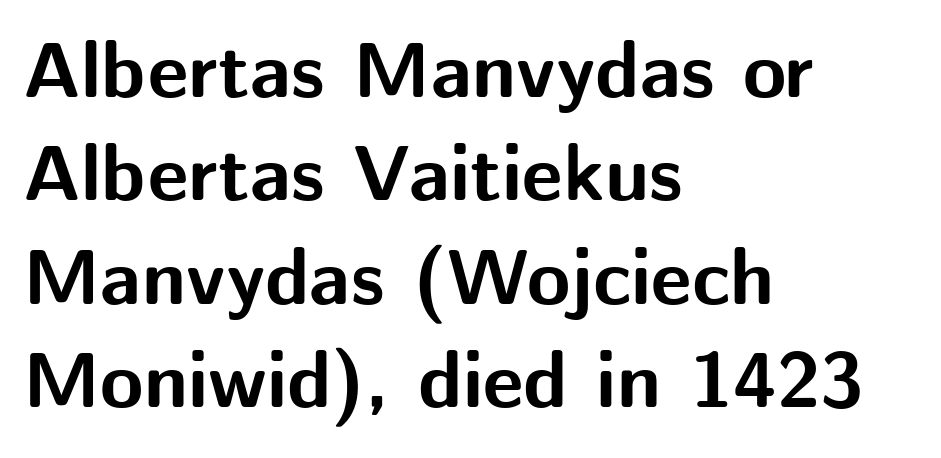
Style check: upright. Does the weight exceed regular? Yes, all the way to bold. Underlining? Definitely not there. I'd call this a sans setting — the letters go barefoot.
